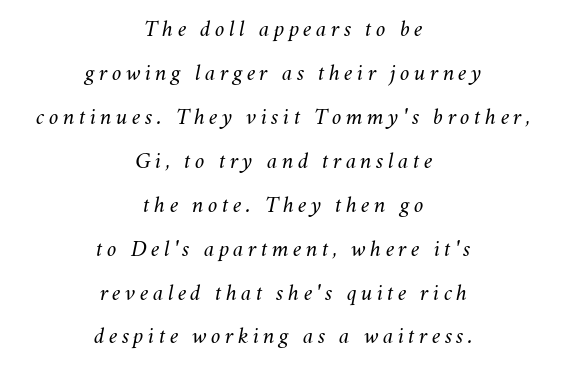
Q: Is the text bold? A: No.
Q: Is the text italic (slanted)? A: Yes, it leans right by about 11 degrees.
Q: Is the text underlined? A: No.
Q: How is the paragraph aligned? A: Centered.
